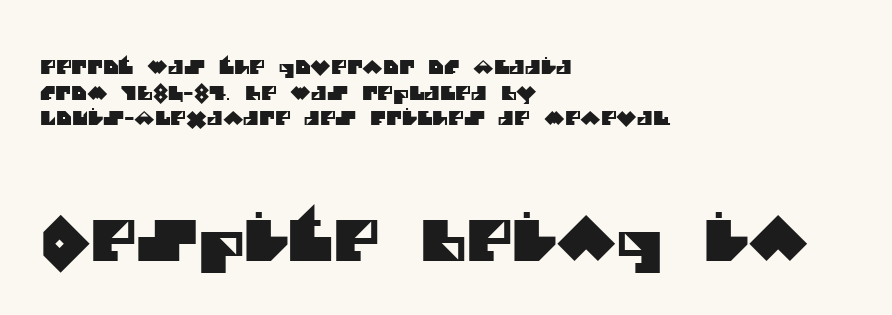
Look at the tracking — it's just the regular setting, nothing added. Clear beneath every line of the passage. Note the varied advance widths — an 'i' is clearly narrower than an 'm'. This block has exactly the height ordinary leading produces. Unlike a traditional serif, this face leaves its strokes unadorned.
